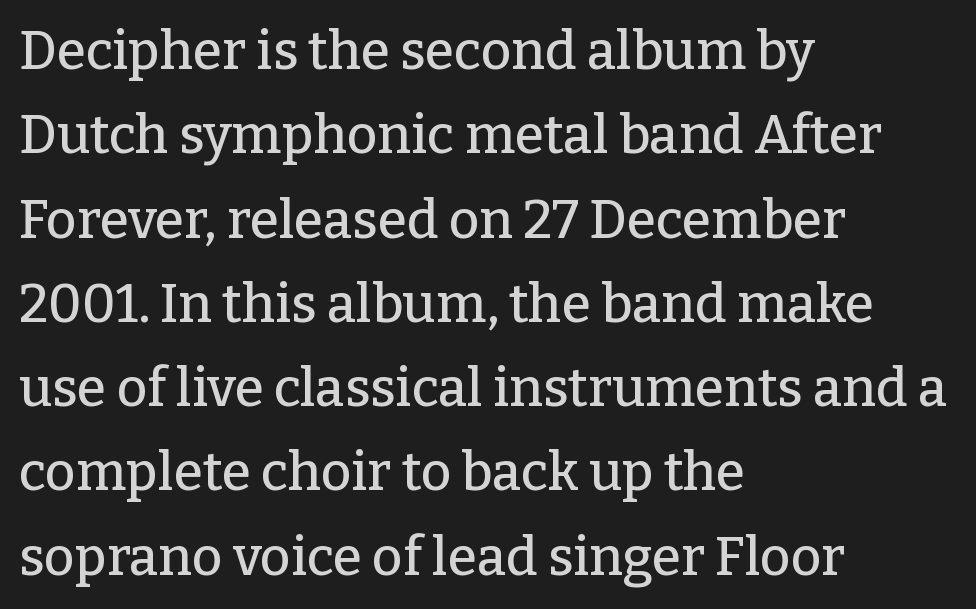
The image shows 53 px serif type, upright; set left-aligned, normal line spacing (1.59x), normal letter spacing, not underlined; low stroke contrast and a medium x-height.
